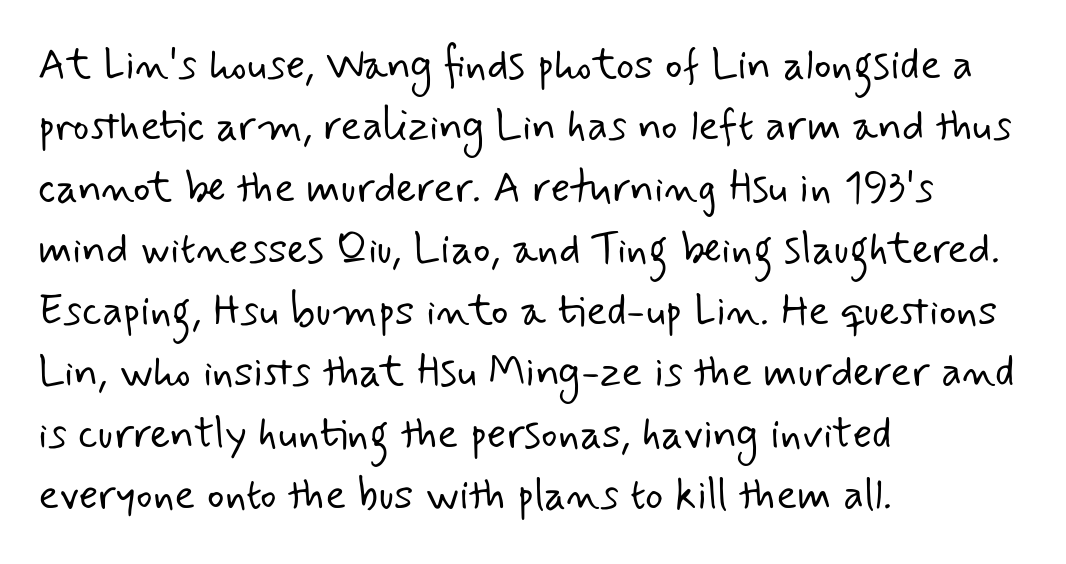
{"serif": "no", "bold": "no", "weight": "light", "width": "normal", "stroke_contrast": "low", "x_height": "small", "monospaced": "no", "underline": "no", "align": "left", "line_spacing": "normal", "line_spacing_ratio": 1.43, "letter_spacing": "normal", "letter_spacing_em": 0.0, "glyph_px": 43}
